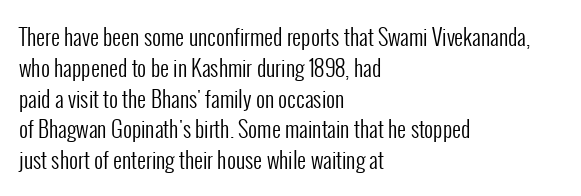
Q: Is the text bold? A: No.
Q: Is the text italic (slanted)? A: No, it is upright.
Q: Is the text underlined? A: No.
Q: How is the paragraph aligned? A: Left-aligned.
Q: Is the spacing between letters normal or unusually wide? A: Normal.
Q: Is the spacing between lines tight, normal or loose? A: Normal.
